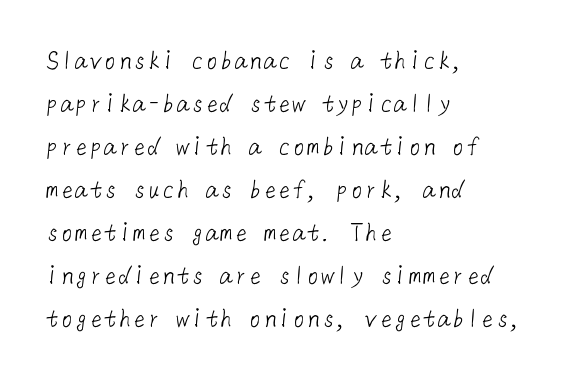
The cut favours lightness, reaching ordinary text weight at its darkest. This rendering features lettering with no underline. Line beginnings align vertically; line endings do not. The lines sit at an ordinary, default distance from one another. The type is set solid horizontally, with unmodified tracking. Unlike a traditional serif, this face leaves its strokes unadorned.
